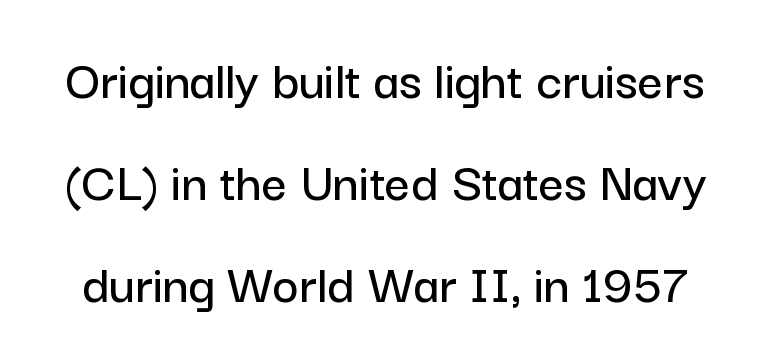
The image shows 56 px sans-serif type, upright; set line spacing 1.82x, normal letter spacing, not underlined; low stroke contrast and a medium x-height.
